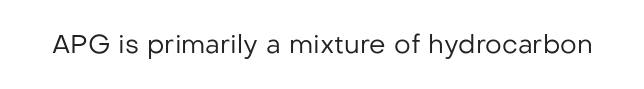
The image shows 26 px text type, upright; set normal letter spacing, not underlined.
